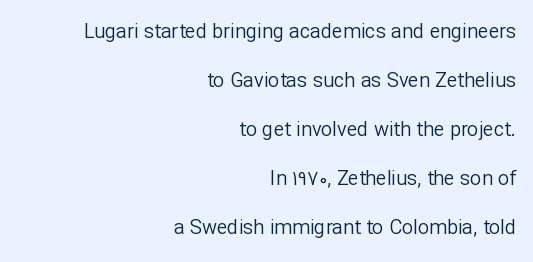
Q: Is the text bold? A: No.
Q: Is the text italic (slanted)? A: No, it is upright.
Q: Is the text underlined? A: No.
Q: How is the paragraph aligned? A: Right-aligned.
Q: Is the spacing between letters normal or unusually wide? A: Normal.
Q: Is the spacing between lines tight, normal or loose? A: Loose.
